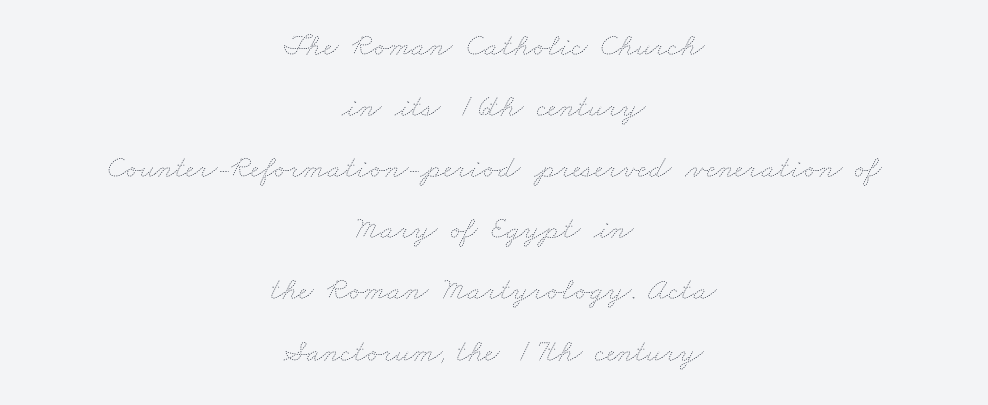
{"bold": "no", "weight": "thin", "width": "wide", "stroke_contrast": "low", "x_height": "small", "monospaced": "no", "underline": "no", "align": "center", "line_spacing": "loose", "line_spacing_ratio": 1.91, "letter_spacing": "normal", "letter_spacing_em": 0.0, "glyph_px": 32}
